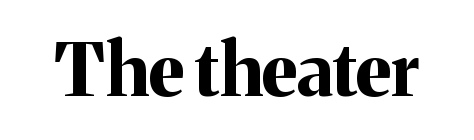
{"serif": "yes", "italic": "no", "bold": "yes", "weight": "bold", "width": "normal", "stroke_contrast": "medium", "x_height": "medium", "monospaced": "no", "underline": "no", "letter_spacing": "normal", "letter_spacing_em": 0.0, "glyph_px": 73}
